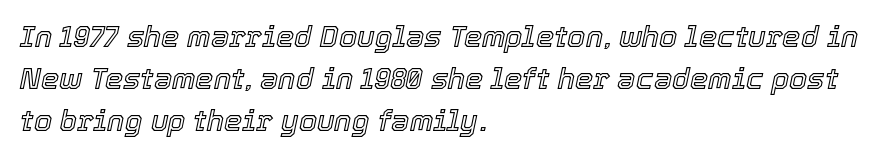
Q: Is the text italic (slanted)? A: Yes, it leans right by about 12 degrees.
Q: Is the text underlined? A: No.
Q: How is the paragraph aligned? A: Left-aligned.
Q: Is the spacing between letters normal or unusually wide? A: Normal.
Q: Is the spacing between lines tight, normal or loose? A: Normal.
Q: Width (condensed, normal, or wide)? A: Normal.
Q: x-height? A: Medium.
Q: Monospaced? A: No.
